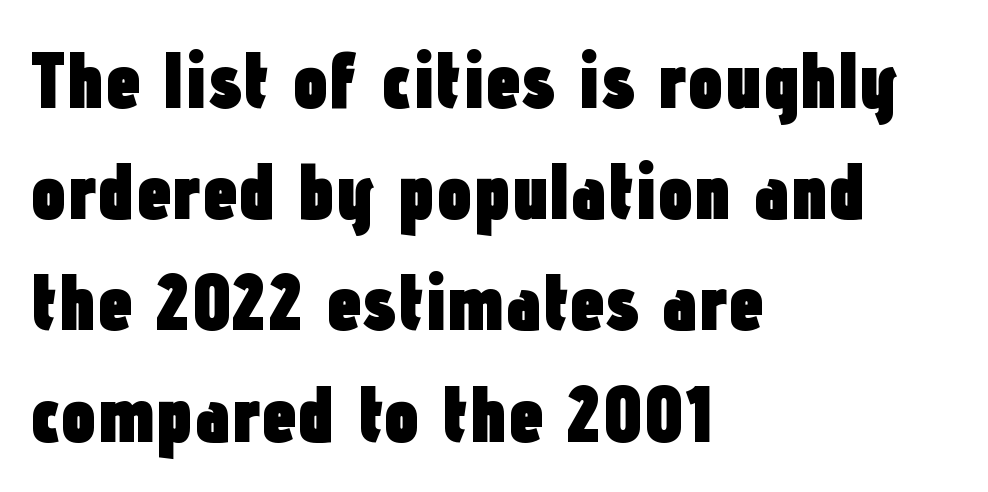
The designer went with a sans here, leaving each stem footless. The characters look thick and weighty, a clear bold. The rows are spaced the way most documents space them. Typeset ragged right — the left edge is the straight one. Is there any slant? The stems are plumb. Looks like regular typesetting: each glyph gets only the width it needs.
